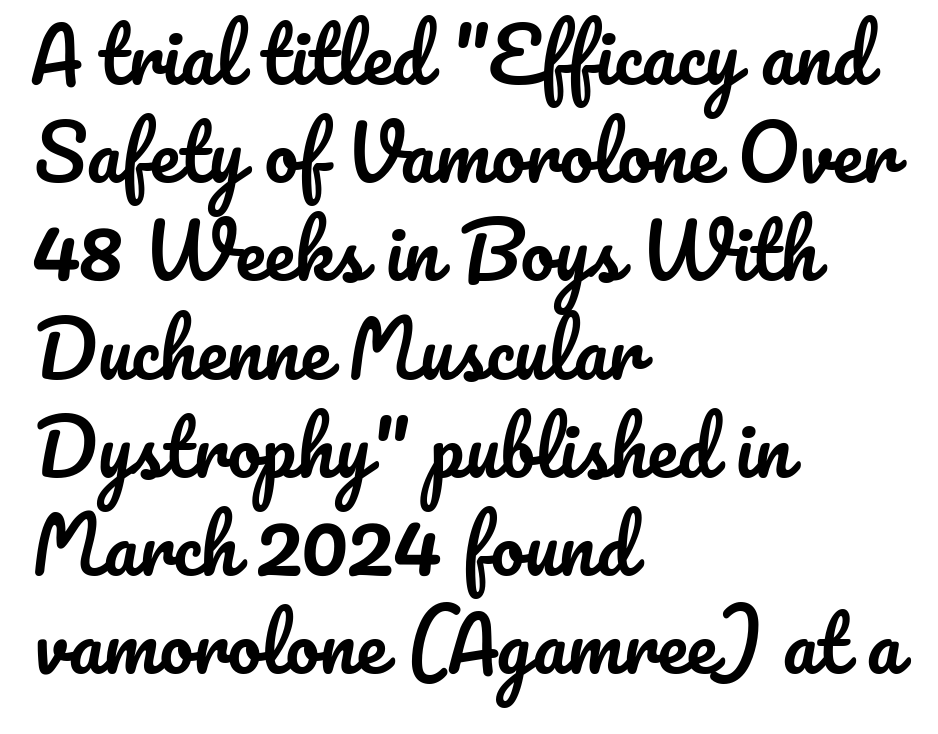
Q: Is the text italic (slanted)? A: Yes.
Q: Is the text underlined? A: No.
Q: How is the paragraph aligned? A: Left-aligned.
Q: Is the spacing between letters normal or unusually wide? A: Normal.
Q: Is the spacing between lines tight, normal or loose? A: Normal.
Q: Width (condensed, normal, or wide)? A: Normal.
Q: Stroke contrast? A: Low.
Q: x-height? A: Small.
Q: Monospaced? A: No.
